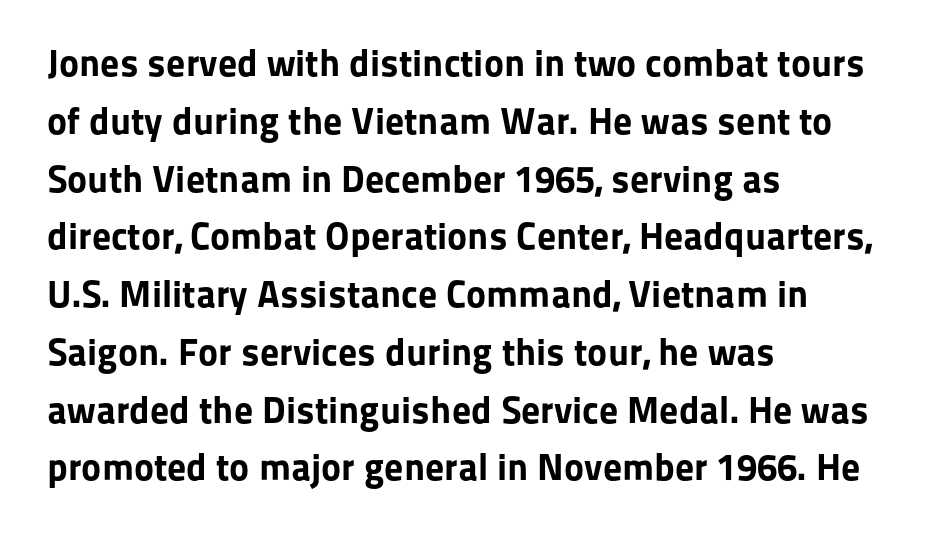
Q: Is the text bold? A: Yes.
Q: Is the text italic (slanted)? A: No, it is upright.
Q: Is the typeface a serif or a sans-serif typeface? A: Sans-serif.
Q: Is the text underlined? A: No.
Q: How is the paragraph aligned? A: Left-aligned.
Q: Is the spacing between letters normal or unusually wide? A: Normal.
Q: Is the spacing between lines tight, normal or loose? A: Normal.
Q: Width (condensed, normal, or wide)? A: Normal.
Q: Stroke contrast? A: Low.
Q: x-height? A: Medium.
Q: Monospaced? A: No.
